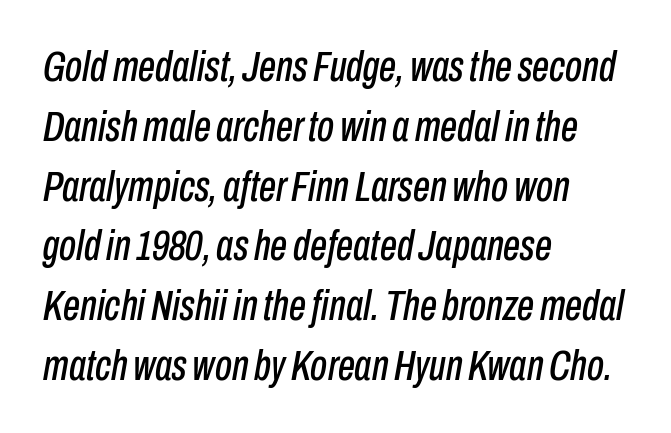
The image shows 43 px condensed type, italic (leaning right); set left-aligned, normal line spacing (1.39x), normal letter spacing, not underlined; low stroke contrast and a medium x-height.
